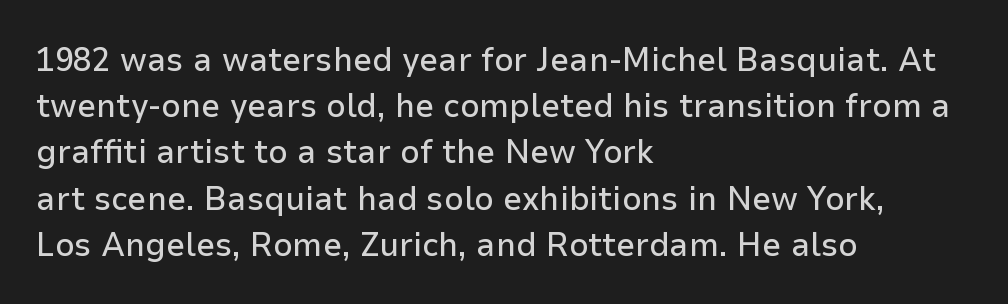
The image shows 34 px sans-serif type, upright; set left-aligned, normal line spacing (1.36x), normal letter spacing, not underlined; low stroke contrast and a medium x-height.
